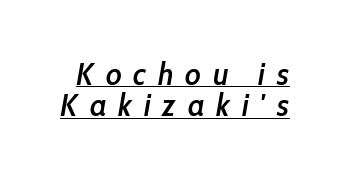
The image shows 31 px semibold, condensed type, italic (leaning right); set tight line spacing (1.01x), unusually wide letter spacing (+0.38 em), underlined; low stroke contrast and a medium x-height.
